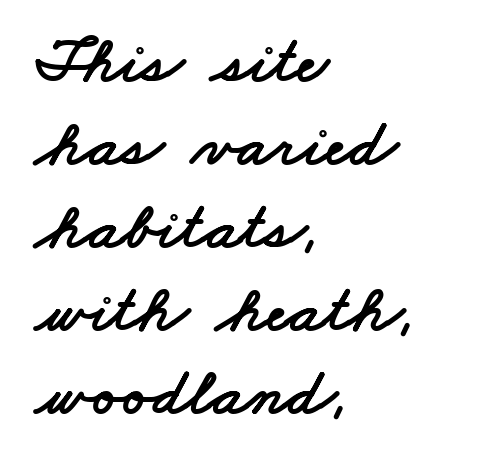
Line beginnings align vertically; line endings do not. In terms of letterspacing, this is plain default setting. Varying glyph widths throughout — classic text-font behaviour. Observe the absence of serifs on each vertical stroke in this sample. Decoration check: the copy has no underline.
